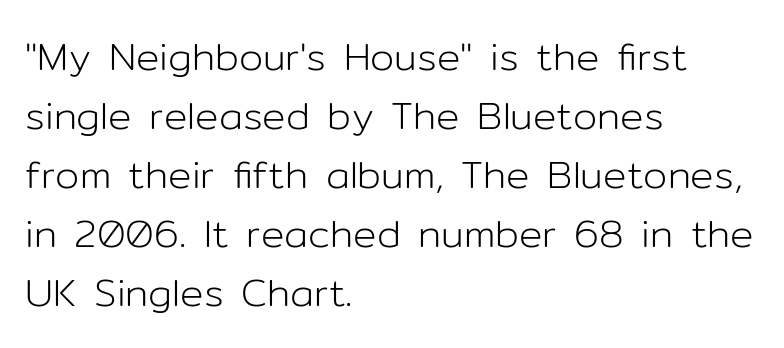
The image shows 39 px light sans-serif type, upright; set left-aligned, normal line spacing (1.51x), normal letter spacing, not underlined; low stroke contrast and a medium x-height.
